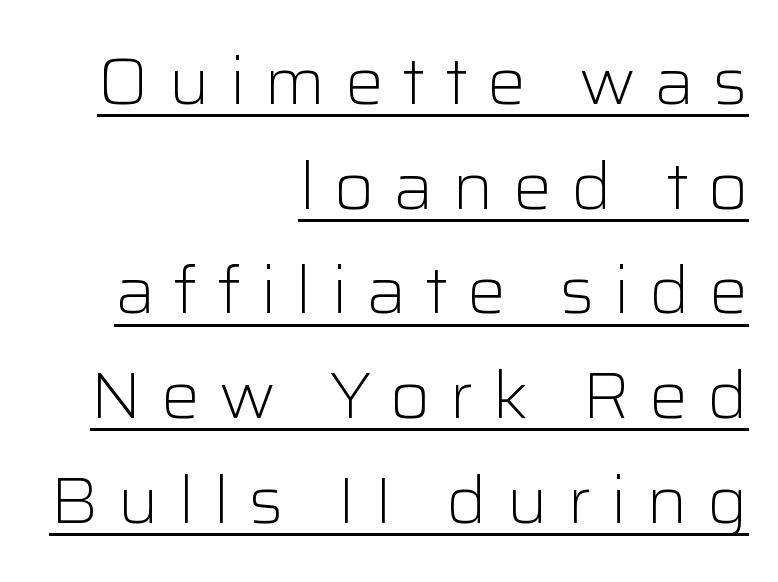
Q: Is the text bold? A: No.
Q: Is the text italic (slanted)? A: No, it is upright.
Q: Is the typeface a serif or a sans-serif typeface? A: Sans-serif.
Q: Is the text underlined? A: Yes.
Q: How is the paragraph aligned? A: Right-aligned.
Q: Is the spacing between letters normal or unusually wide? A: Unusually wide.
Q: Is the spacing between lines tight, normal or loose? A: Normal.
Q: Width (condensed, normal, or wide)? A: Normal.
Q: Stroke contrast? A: Low.
Q: x-height? A: Medium.
Q: Monospaced? A: No.
